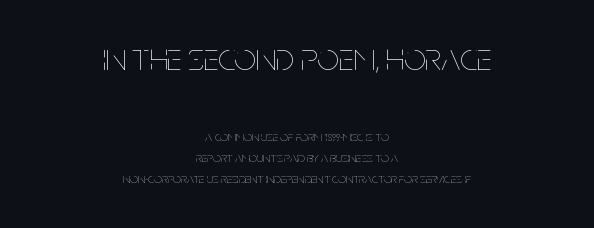
The gap between lines stays unmarked. These lines are rendered in a variable-pitch font. The passage shown stacks its lines at a standard gap. Heaviness? Minimal to ordinary, like unemphasized prose. Typesetter's note — upper block bumped up in size, lower block left smaller.
